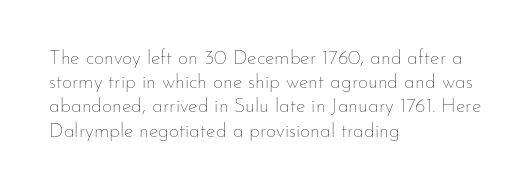
The image shows 20 px text type, upright; set left-aligned, line spacing 1.21x, normal letter spacing, not underlined.
